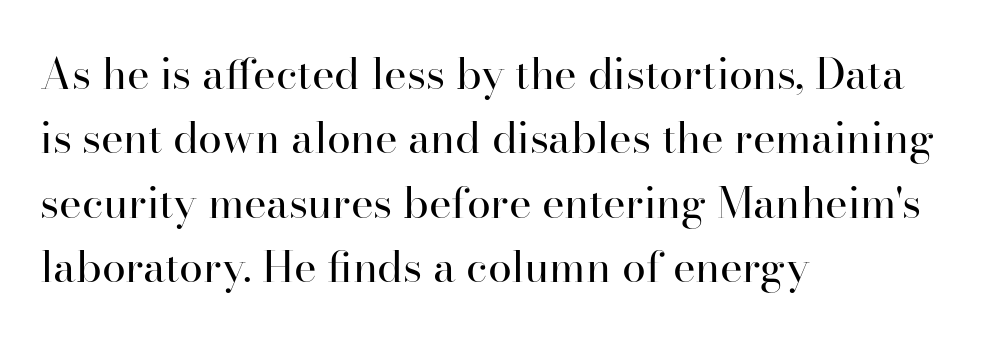
Q: Is the text bold? A: No.
Q: Is the text italic (slanted)? A: No, it is upright.
Q: Is the typeface a serif or a sans-serif typeface? A: Serif.
Q: Is the text underlined? A: No.
Q: How is the paragraph aligned? A: Left-aligned.
Q: Is the spacing between letters normal or unusually wide? A: Normal.
Q: Is the spacing between lines tight, normal or loose? A: Normal.
Q: Width (condensed, normal, or wide)? A: Normal.
Q: Stroke contrast? A: High.
Q: x-height? A: Small.
Q: Monospaced? A: No.
